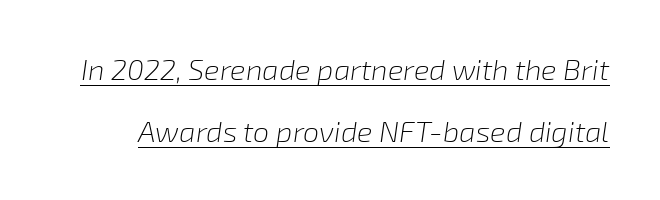
{"italic": "yes", "lean": "right", "slant_degrees": 8, "bold": "no", "weight": "light", "width": "normal", "stroke_contrast": "low", "x_height": "medium", "monospaced": "no", "underline": "yes", "line_spacing": "loose", "line_spacing_ratio": 2.13, "letter_spacing": "normal", "letter_spacing_em": 0.0, "glyph_px": 29}
